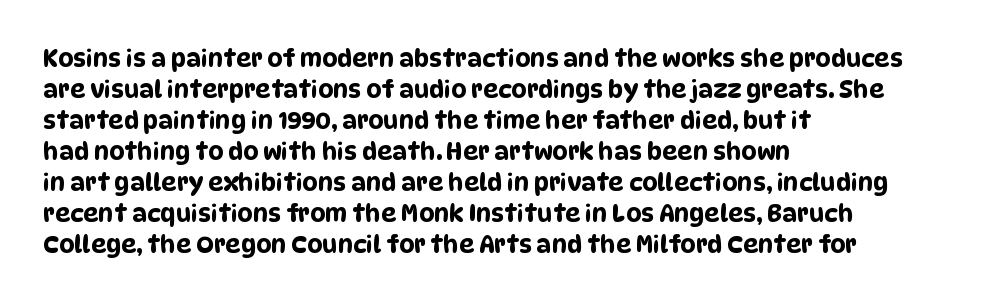
Each row of text sits above clean, open space. Caption: multi-line text, flush left, ragged right. Short note: letters normally spaced. Regarding leading, the lines here are spaced in the standard way.
